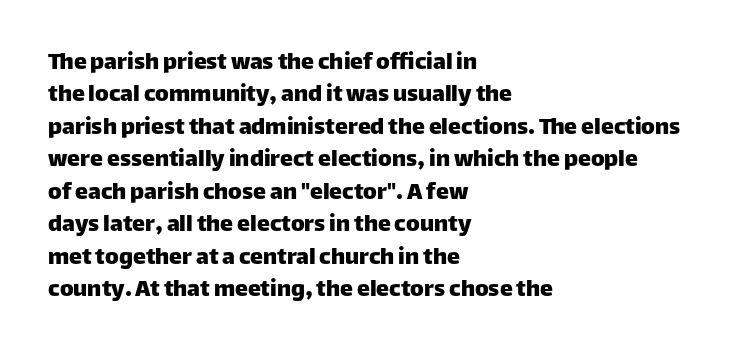
These lines sit exactly where default settings would place them. The letters stand upright; this is a roman face. Typeset ragged right — the left edge is the straight one. Just letters on the line, the space beneath them empty. Caption: standard tracking, unaltered.
